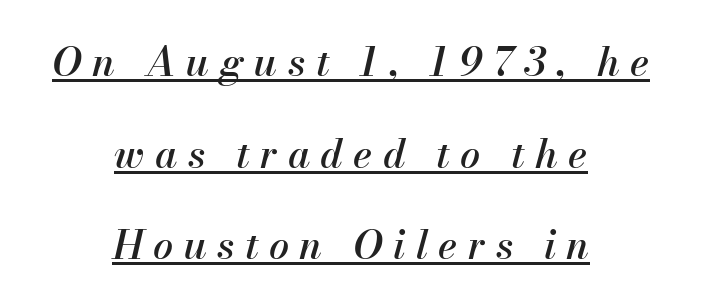
Q: Is the text italic (slanted)? A: Yes, it leans right by about 13 degrees.
Q: Is the text underlined? A: Yes.
Q: How is the paragraph aligned? A: Centered.
Q: Is the spacing between letters normal or unusually wide? A: Unusually wide.
Q: Is the spacing between lines tight, normal or loose? A: Loose.
Q: Width (condensed, normal, or wide)? A: Normal.
Q: Stroke contrast? A: Medium.
Q: x-height? A: Small.
Q: Monospaced? A: No.
